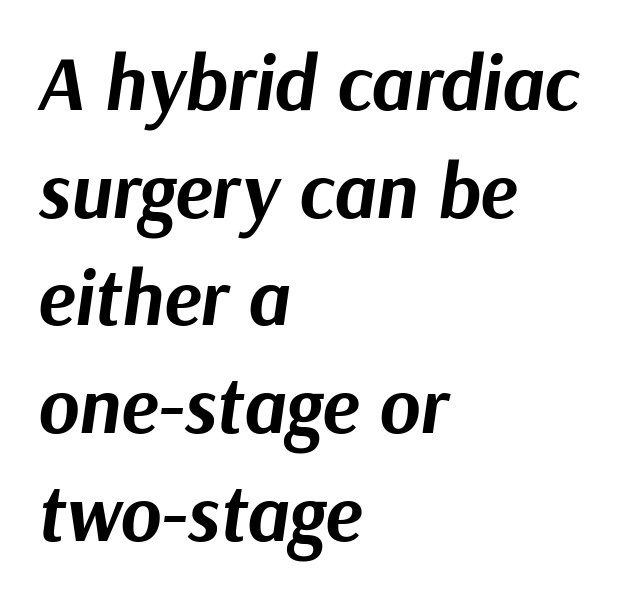
The image shows 78 px bold type, italic (leaning right); set left-aligned, normal line spacing (1.38x), normal letter spacing, not underlined; medium stroke contrast and a medium x-height.
